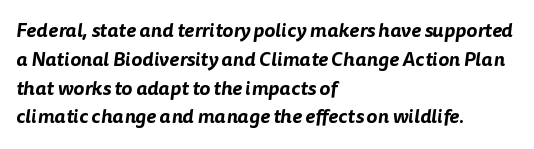
The image shows 20 px text type; set left-aligned, normal line spacing (1.44x), normal letter spacing, not underlined.
